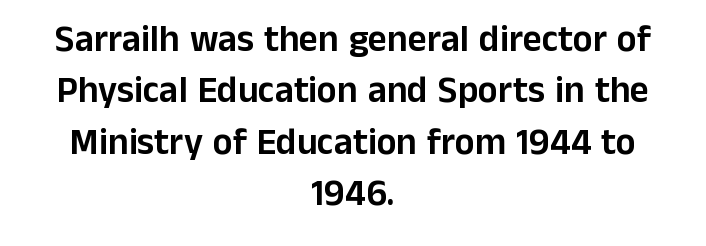
No feet cap the strokes, marking this as sans-serif type. This sample uses plain, unmodified letter spacing. The axis of the letterforms is exactly vertical. Think of a printed novel: that variable character pitch is what you see here. The gap between lines stays unmarked.
